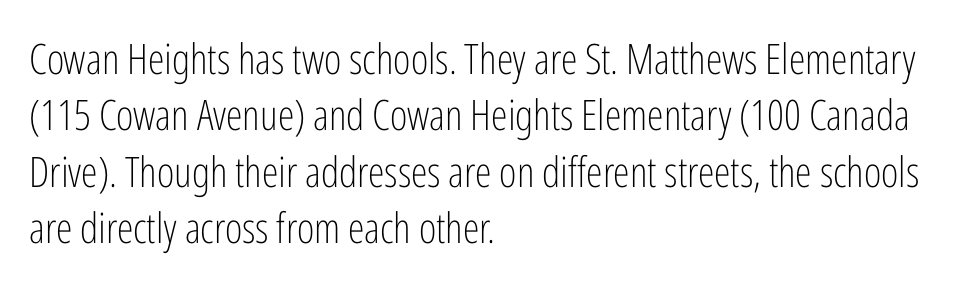
Note the varied advance widths — an 'i' is clearly narrower than an 'm'. Between one letter and the next there's only the usual sliver of space. Does the lettering tilt? It doesn't — this is upright. This rendering employs a face without finishing strokes, i.e., a sans-serif.
